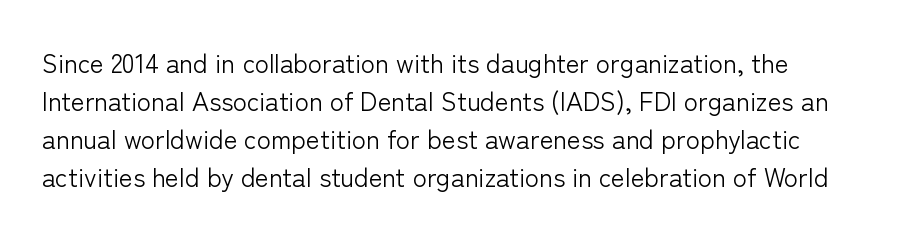
Q: Is the text bold? A: No.
Q: Is the text italic (slanted)? A: No, it is upright.
Q: Is the text underlined? A: No.
Q: How is the paragraph aligned? A: Left-aligned.
Q: Is the spacing between letters normal or unusually wide? A: Normal.
Q: Is the spacing between lines tight, normal or loose? A: Normal.
